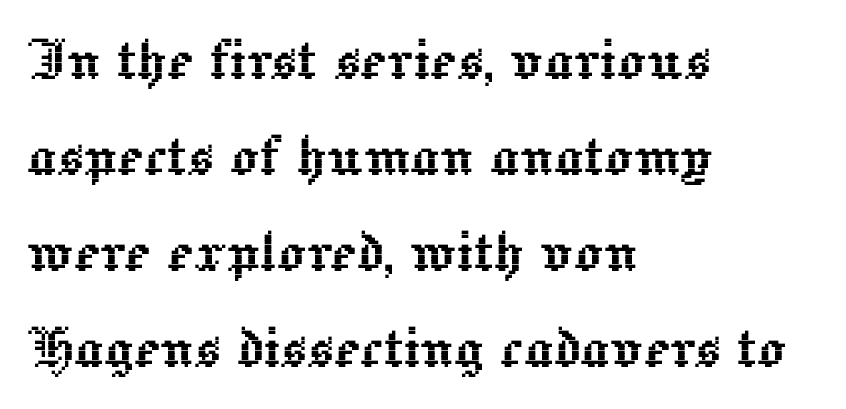
Q: Is the text italic (slanted)? A: No, it is upright.
Q: Is the text underlined? A: No.
Q: How is the paragraph aligned? A: Left-aligned.
Q: Is the spacing between letters normal or unusually wide? A: Normal.
Q: Is the spacing between lines tight, normal or loose? A: Normal.
Q: Width (condensed, normal, or wide)? A: Normal.
Q: x-height? A: Medium.
Q: Monospaced? A: No.
